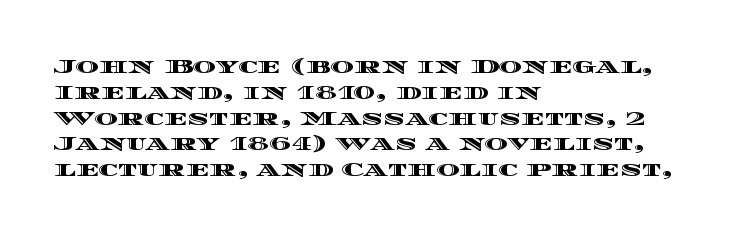
The image shows 20 px text type, upright; set left-aligned, normal line spacing (1.29x), normal letter spacing, not underlined.
